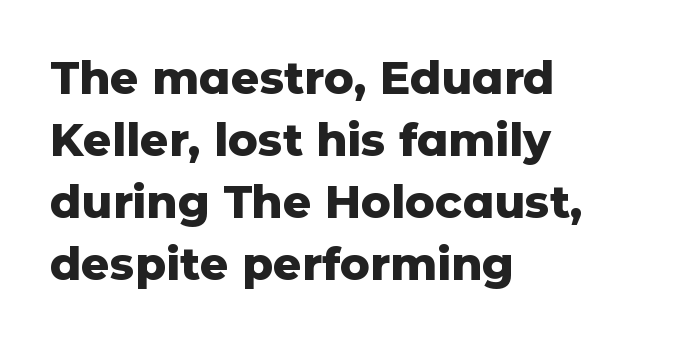
A typesetter would call this leading conventional body-copy spacing. Clear beneath every line of the passage. Is the type bold? Yes — the strokes are clearly thick and heavy. This sample uses a sans-serif face. The letters sit at their default tracking, neither squeezed nor spread.
